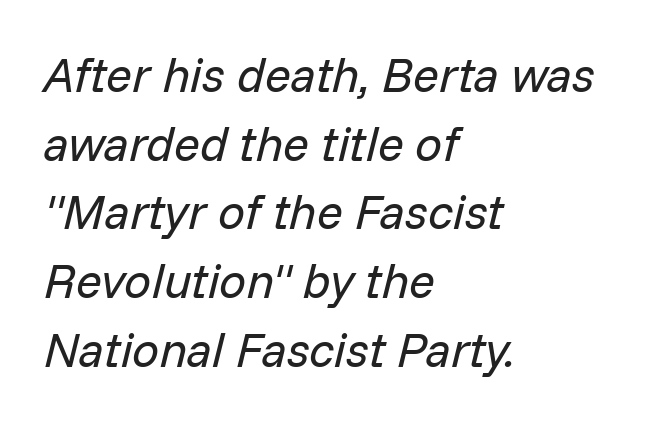
These lines stack with their left ends in a neat column. Rows of type keep a routine distance in the vertical direction. When letters slant like this, we call the style italic. This sample has the flowing, uneven cadence of proportional lettering. Stroke mass is kept to a normal reading level or below. There is no visible air inserted between adjacent glyphs.
